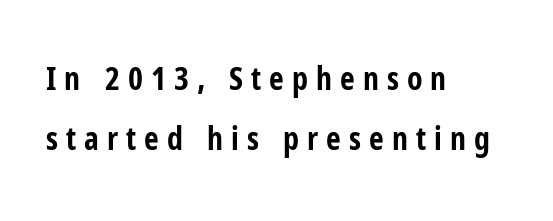
A typesetter would call this proportional, since set widths differ per character. How are the letters spaced? Widely, with obvious added tracking. Each glyph is drawn with heavy, bold strokes. Posture: straight, roman, zero tilt. The space directly below the letters is spotless.
